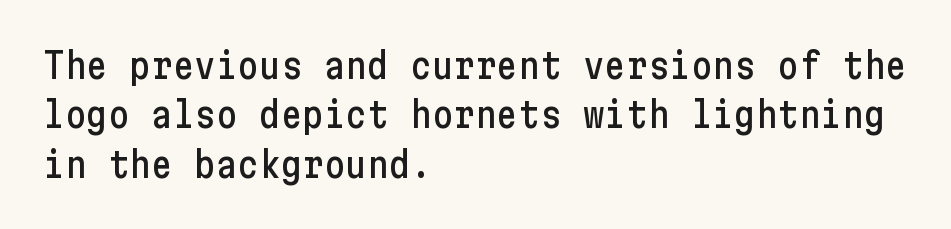
The image shows 36 px condensed sans-serif type, upright; set left-aligned, normal line spacing (1.37x), normal letter spacing, not underlined; low stroke contrast and a medium x-height.
